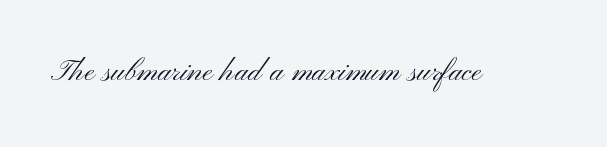
{"serif": "no", "bold": "no", "weight": "light", "width": "wide", "stroke_contrast": "medium", "x_height": "small", "monospaced": "no", "underline": "no", "letter_spacing": "normal", "letter_spacing_em": 0.0, "glyph_px": 38}
